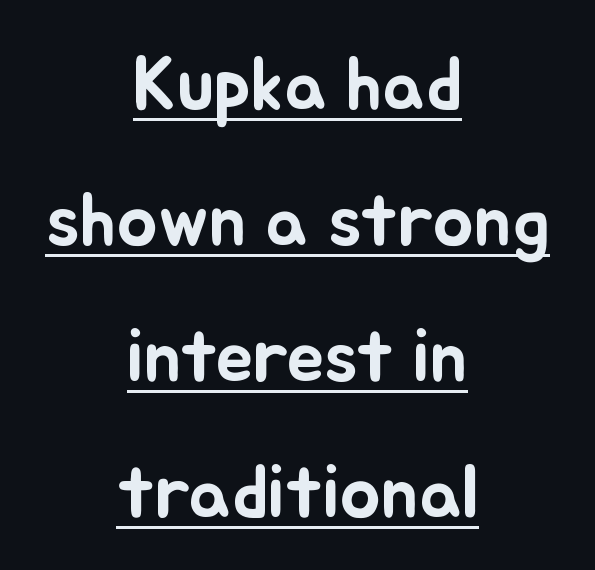
This sample has the flowing, uneven cadence of proportional lettering. Posture: upright roman. These lines are centered, leaving both edges ragged. This sample uses plain, unmodified letter spacing.
